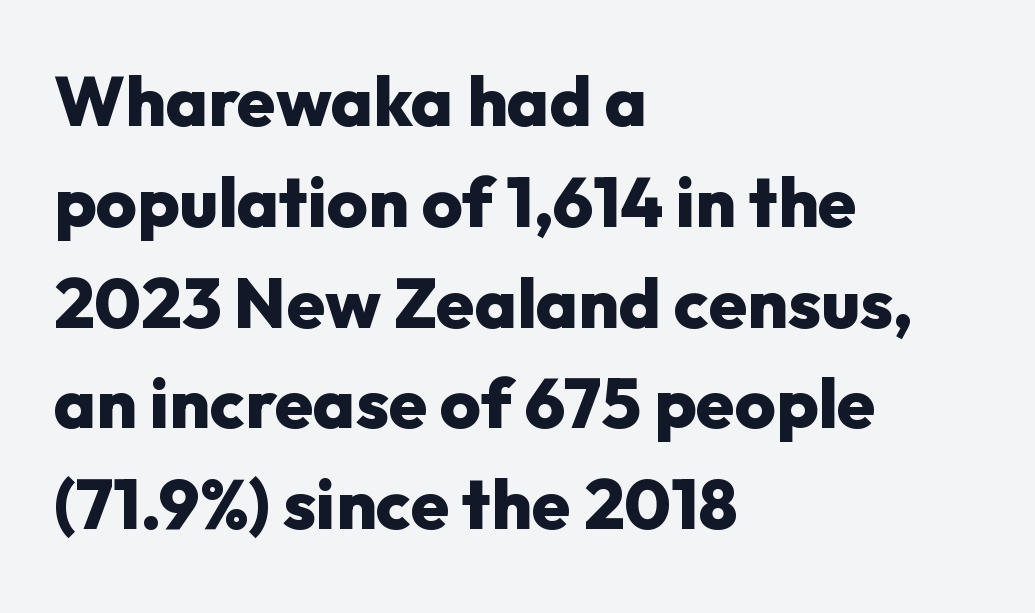
The image shows 70 px heavy sans-serif type, upright; set left-aligned, normal line spacing (1.44x), normal letter spacing, not underlined; low stroke contrast and a medium x-height.
